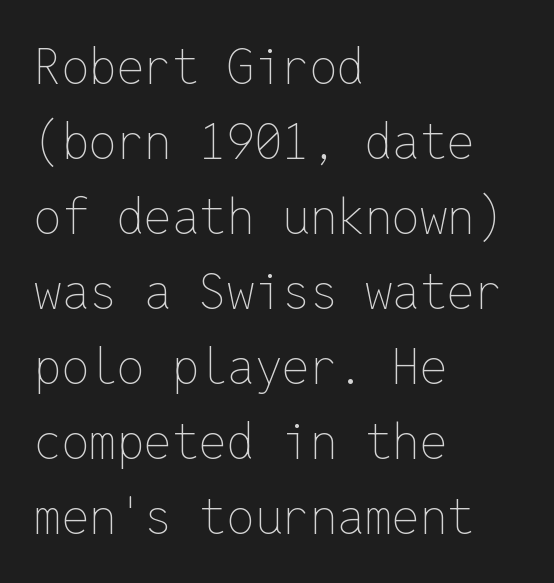
{"italic": "no", "bold": "no", "weight": "thin", "width": "normal", "stroke_contrast": "low", "x_height": "medium", "monospaced": "yes", "underline": "no", "align": "left", "line_spacing": "normal", "line_spacing_ratio": 1.53, "letter_spacing": "normal", "letter_spacing_em": 0.0, "glyph_px": 49}
